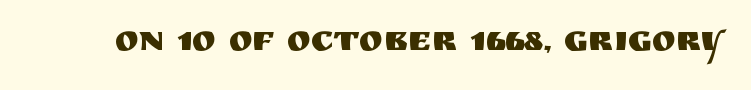
The face used here is proportionally spaced, like ordinary book or web type. You could call the tracking neutral — neither tight nor loose. This sample uses an upright cut, with every glyph sitting square on the baseline. Serifs: no, the terminals of the letterforms are clean. Letters rest on an invisible, unmarked baseline.
